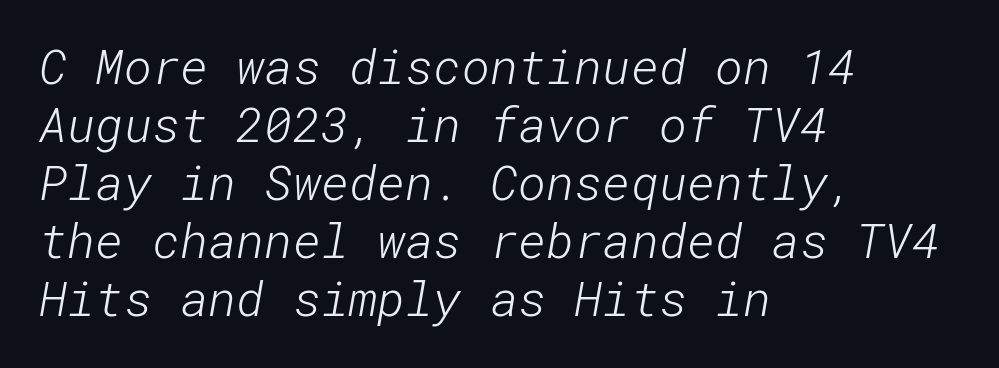
Weight: in the light-to-regular range. Which margin do the lines hug? The left one — the right edge is uneven. Regarding serifs, this sample does without them. Nobody drew a line under any word here. Spacing between characters is what you'd get straight out of the box.
